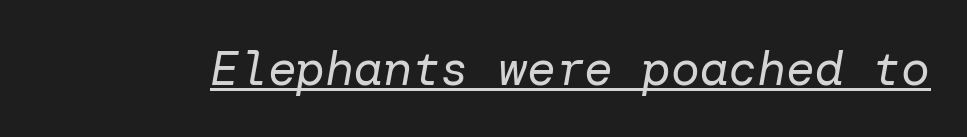
Q: Is the text bold? A: No.
Q: Is the text italic (slanted)? A: Yes, it leans right by about 10 degrees.
Q: Is the text underlined? A: Yes.
Q: Is the spacing between letters normal or unusually wide? A: Normal.
Q: Width (condensed, normal, or wide)? A: Normal.
Q: Stroke contrast? A: Low.
Q: x-height? A: Medium.
